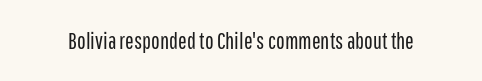
Q: Is the text bold? A: No.
Q: Is the text italic (slanted)? A: No, it is upright.
Q: Is the text underlined? A: No.
Q: Is the spacing between letters normal or unusually wide? A: Normal.
